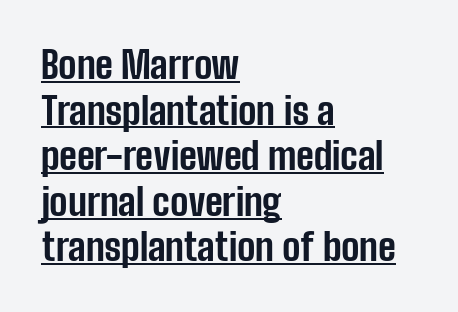
Q: Is the text bold? A: Yes.
Q: Is the text italic (slanted)? A: No, it is upright.
Q: Is the typeface a serif or a sans-serif typeface? A: Sans-serif.
Q: Is the text underlined? A: Yes.
Q: How is the paragraph aligned? A: Left-aligned.
Q: Is the spacing between letters normal or unusually wide? A: Normal.
Q: Width (condensed, normal, or wide)? A: Condensed.
Q: Stroke contrast? A: Low.
Q: x-height? A: Medium.
Q: Monospaced? A: No.
